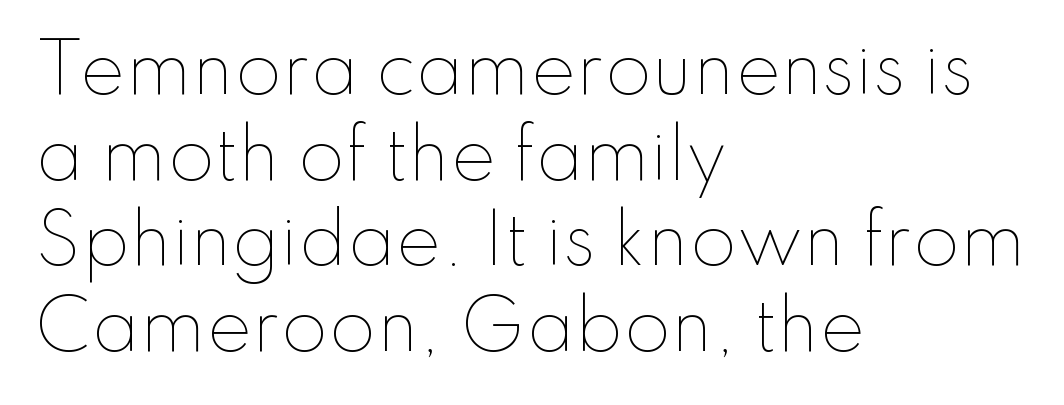
The image shows 68 px thin type, upright; set left-aligned, normal line spacing (1.26x), normal letter spacing, not underlined; low stroke contrast and a small x-height.
